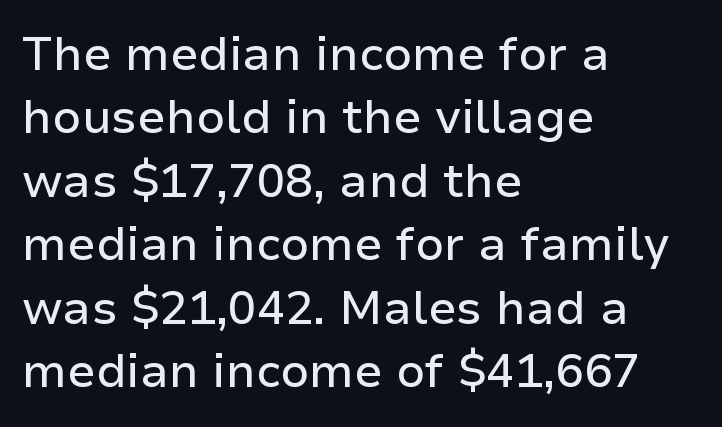
The line-height multiplier appears to be the usual default. Characters remain perfectly vertical along every line. The font family rendered here belongs to the sans-serif group. All the whitespace from short lines collects on the right. Descenders hang freely into open space.
